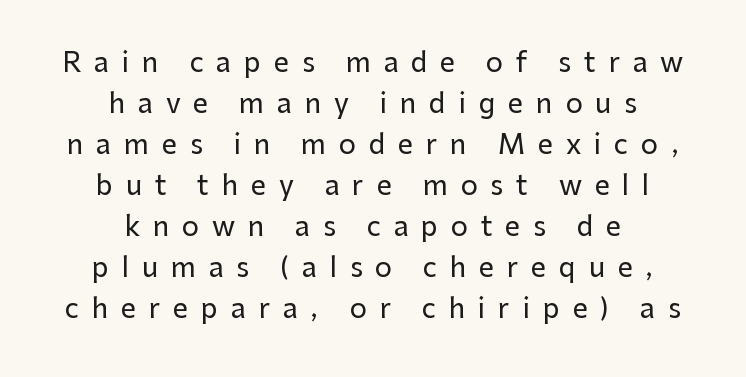
In terms of posture, this sample is upright. Tracking value appears strongly positive — letters spread wide. What's the leading like? Ordinary, nothing unusual. Every row of glyphs is offset so its center matches the block's center. Underline: absent.
